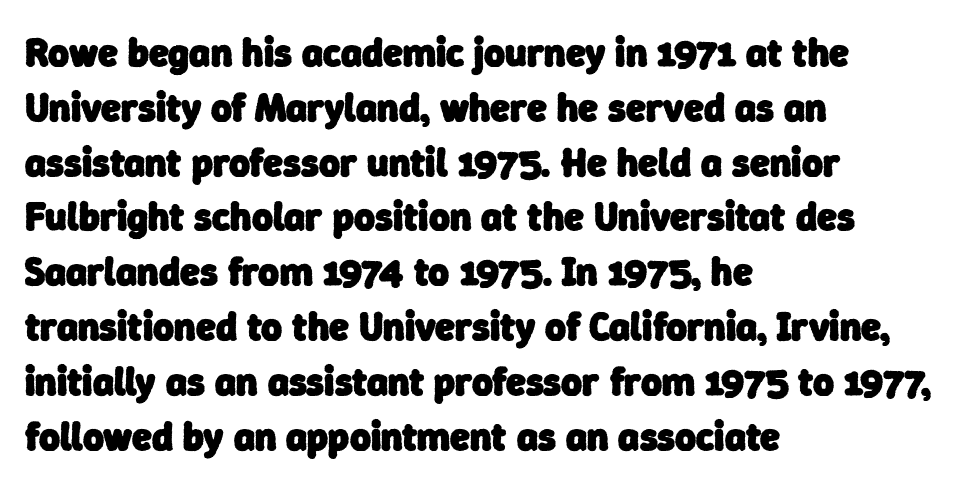
Q: Is the text bold? A: Yes.
Q: Is the typeface a serif or a sans-serif typeface? A: Sans-serif.
Q: Is the text underlined? A: No.
Q: How is the paragraph aligned? A: Left-aligned.
Q: Is the spacing between letters normal or unusually wide? A: Normal.
Q: Is the spacing between lines tight, normal or loose? A: Normal.
Q: Width (condensed, normal, or wide)? A: Normal.
Q: Stroke contrast? A: Low.
Q: x-height? A: Medium.
Q: Monospaced? A: No.
